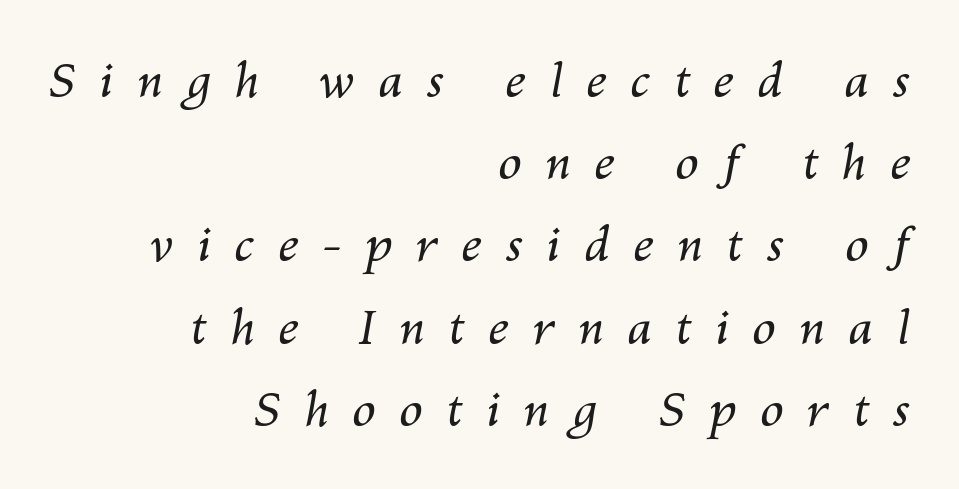
Unmarked baselines from the first word to the last. The tracking jumps out immediately: characters are airy and widely separated. These lines are rendered in a variable-pitch font. Typeset ragged left — the right edge is the straight one. Stem width sits at or under what a default text font uses.
